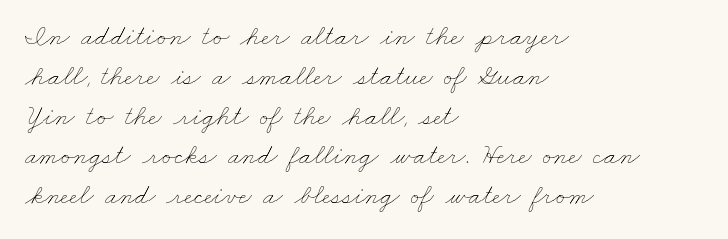
Q: Is the text bold? A: No.
Q: Is the text underlined? A: No.
Q: How is the paragraph aligned? A: Left-aligned.
Q: Is the spacing between letters normal or unusually wide? A: Normal.
Q: Is the spacing between lines tight, normal or loose? A: Normal.
Q: Width (condensed, normal, or wide)? A: Wide.
Q: Stroke contrast? A: Low.
Q: x-height? A: Small.
Q: Monospaced? A: No.
